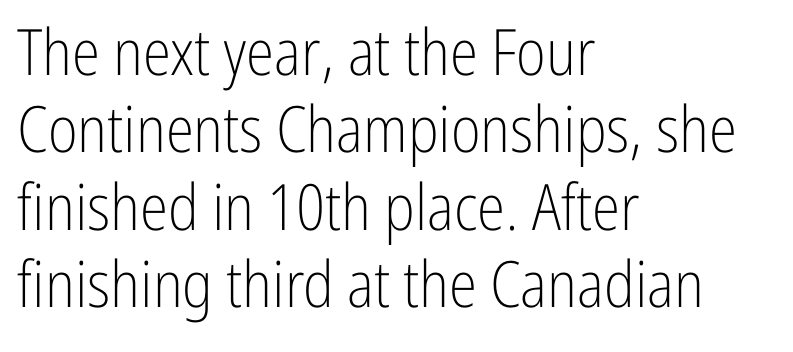
{"serif": "no", "italic": "no", "bold": "no", "weight": "light", "width": "condensed", "stroke_contrast": "low", "x_height": "medium", "monospaced": "no", "underline": "no", "align": "left", "line_spacing_ratio": 1.21, "letter_spacing": "normal", "letter_spacing_em": 0.0, "glyph_px": 64}
